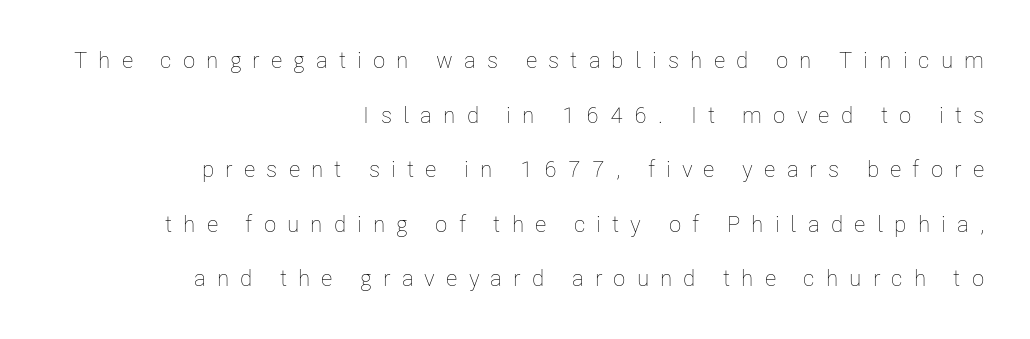
The image shows 23 px text type, upright; set right-aligned, loose line spacing (2.37x), unusually wide letter spacing (+0.48 em), not underlined.
